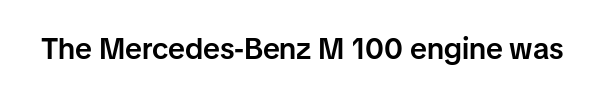
Q: Is the text bold? A: Semi-bold.
Q: Is the text italic (slanted)? A: No, it is upright.
Q: Is the typeface a serif or a sans-serif typeface? A: Sans-serif.
Q: Is the text underlined? A: No.
Q: Is the spacing between letters normal or unusually wide? A: Normal.
Q: Width (condensed, normal, or wide)? A: Normal.
Q: Stroke contrast? A: Low.
Q: x-height? A: Medium.
Q: Monospaced? A: No.
